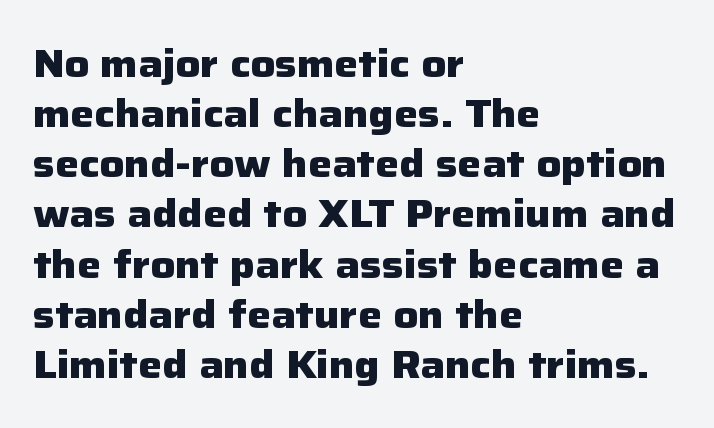
Q: Is the text bold? A: Yes.
Q: Is the text italic (slanted)? A: No, it is upright.
Q: Is the typeface a serif or a sans-serif typeface? A: Sans-serif.
Q: Is the text underlined? A: No.
Q: How is the paragraph aligned? A: Left-aligned.
Q: Is the spacing between letters normal or unusually wide? A: Normal.
Q: Is the spacing between lines tight, normal or loose? A: Normal.
Q: Width (condensed, normal, or wide)? A: Normal.
Q: Stroke contrast? A: Low.
Q: x-height? A: Medium.
Q: Monospaced? A: No.
